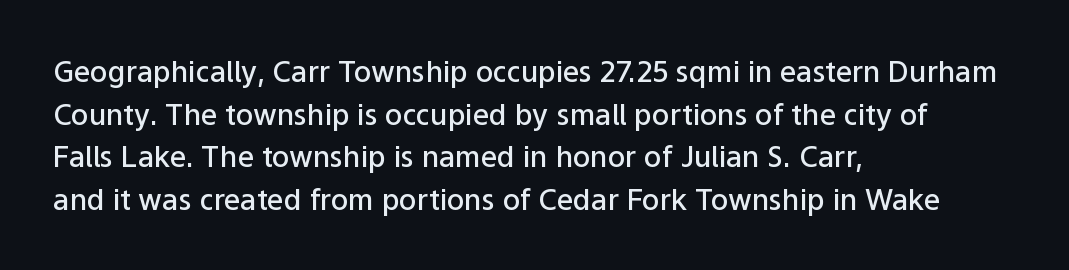
Q: Is the text bold? A: Semi-bold.
Q: Is the text italic (slanted)? A: No, it is upright.
Q: Is the typeface a serif or a sans-serif typeface? A: Sans-serif.
Q: Is the text underlined? A: No.
Q: How is the paragraph aligned? A: Left-aligned.
Q: Is the spacing between letters normal or unusually wide? A: Normal.
Q: Is the spacing between lines tight, normal or loose? A: Normal.
Q: Width (condensed, normal, or wide)? A: Normal.
Q: Stroke contrast? A: Low.
Q: x-height? A: Medium.
Q: Monospaced? A: No.
